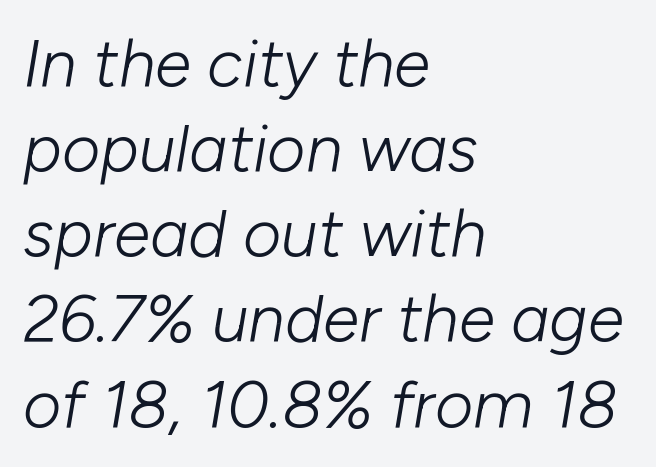
The image shows 66 px light type, italic (leaning right); set left-aligned, normal line spacing (1.29x), normal letter spacing, not underlined; low stroke contrast and a medium x-height.
